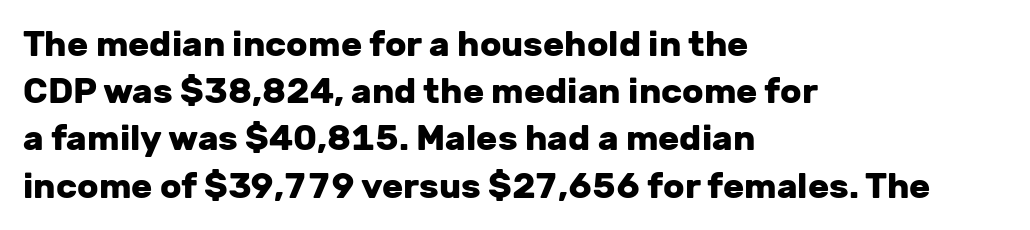
Q: Is the text bold? A: Yes.
Q: Is the text italic (slanted)? A: No, it is upright.
Q: Is the typeface a serif or a sans-serif typeface? A: Sans-serif.
Q: Is the text underlined? A: No.
Q: How is the paragraph aligned? A: Left-aligned.
Q: Is the spacing between letters normal or unusually wide? A: Normal.
Q: Is the spacing between lines tight, normal or loose? A: Normal.
Q: Width (condensed, normal, or wide)? A: Normal.
Q: Stroke contrast? A: Low.
Q: x-height? A: Medium.
Q: Monospaced? A: No.
